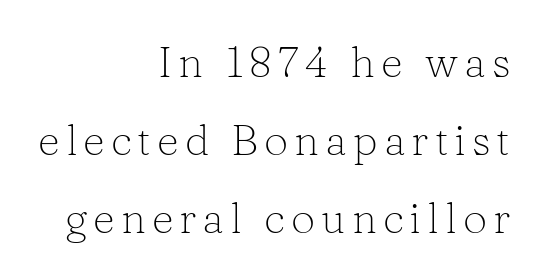
Q: Is the text bold? A: No.
Q: Is the text italic (slanted)? A: No, it is upright.
Q: Is the typeface a serif or a sans-serif typeface? A: Serif.
Q: Is the text underlined? A: No.
Q: How is the paragraph aligned? A: Right-aligned.
Q: Width (condensed, normal, or wide)? A: Normal.
Q: Stroke contrast? A: Low.
Q: x-height? A: Medium.
Q: Monospaced? A: No.
